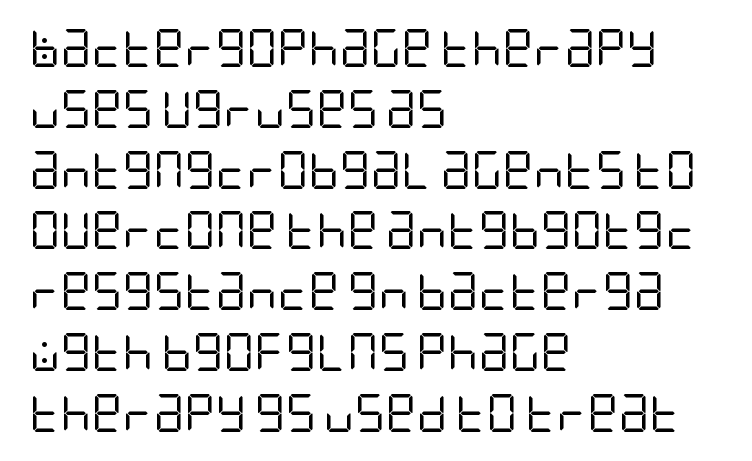
Q: Is the text bold? A: No.
Q: Is the text italic (slanted)? A: No, it is upright.
Q: Is the typeface a serif or a sans-serif typeface? A: Sans-serif.
Q: Is the text underlined? A: No.
Q: How is the paragraph aligned? A: Left-aligned.
Q: Is the spacing between letters normal or unusually wide? A: Normal.
Q: Is the spacing between lines tight, normal or loose? A: Normal.
Q: Width (condensed, normal, or wide)? A: Condensed.
Q: Stroke contrast? A: Low.
Q: x-height? A: Large.
